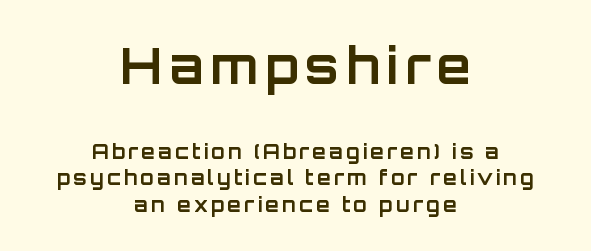
Q: Is the text bold? A: Yes.
Q: Is the text italic (slanted)? A: No, it is upright.
Q: Is the typeface a serif or a sans-serif typeface? A: Sans-serif.
Q: Is the text underlined? A: No.
Q: How is the paragraph aligned? A: Centered.
Q: Is the spacing between lines tight, normal or loose? A: Normal.
Q: Which block of text is set in a larger size, the first (top) or the second (bottom)? A: The first (top) one.
Q: Width (condensed, normal, or wide)? A: Normal.
Q: Stroke contrast? A: Low.
Q: x-height? A: Large.
Q: Monospaced? A: No.
